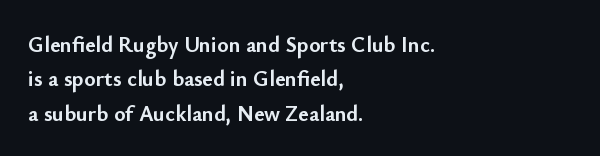
{"italic": "no", "bold": "yes", "underline": "no", "align": "left", "line_spacing": "normal", "line_spacing_ratio": 1.56, "letter_spacing": "normal", "letter_spacing_em": 0.0, "glyph_px": 22}
